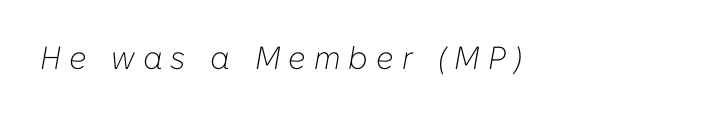
It's the slanting kind of type. Note the varied advance widths — an 'i' is clearly narrower than an 'm'. The paragraph has a hard left edge and a soft right edge. Words float on clear page, feet unadorned. There is plenty of visible air inserted between adjacent glyphs.
